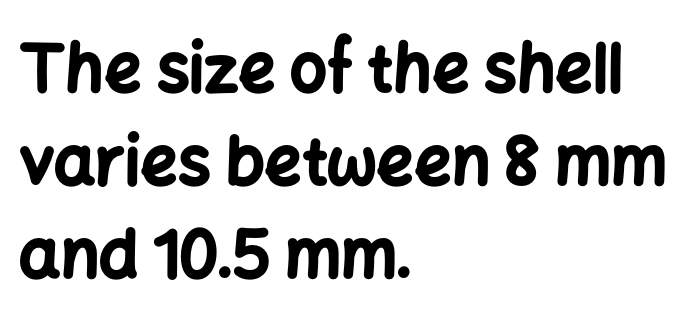
Q: Is the text bold? A: Yes.
Q: Is the text italic (slanted)? A: No, it is upright.
Q: Is the typeface a serif or a sans-serif typeface? A: Sans-serif.
Q: Is the text underlined? A: No.
Q: How is the paragraph aligned? A: Left-aligned.
Q: Is the spacing between letters normal or unusually wide? A: Normal.
Q: Is the spacing between lines tight, normal or loose? A: Normal.
Q: Width (condensed, normal, or wide)? A: Normal.
Q: Stroke contrast? A: Low.
Q: x-height? A: Medium.
Q: Monospaced? A: No.
